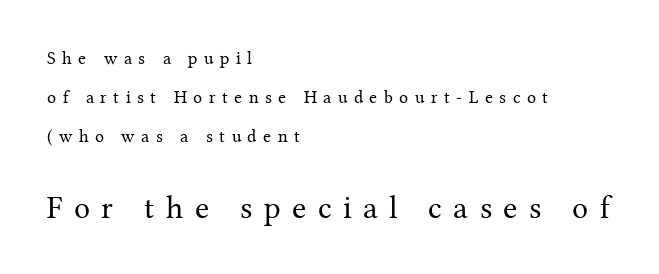
Is the lower block the larger one? Yes — the lower block carries the bigger type. This reads as an unemphasized weight, regular at the heaviest. These lines stack with their left ends in a neat column. Classification — serif. The designer dialed line spacing up above the default. The rendering inserts visible extra space after every character.
